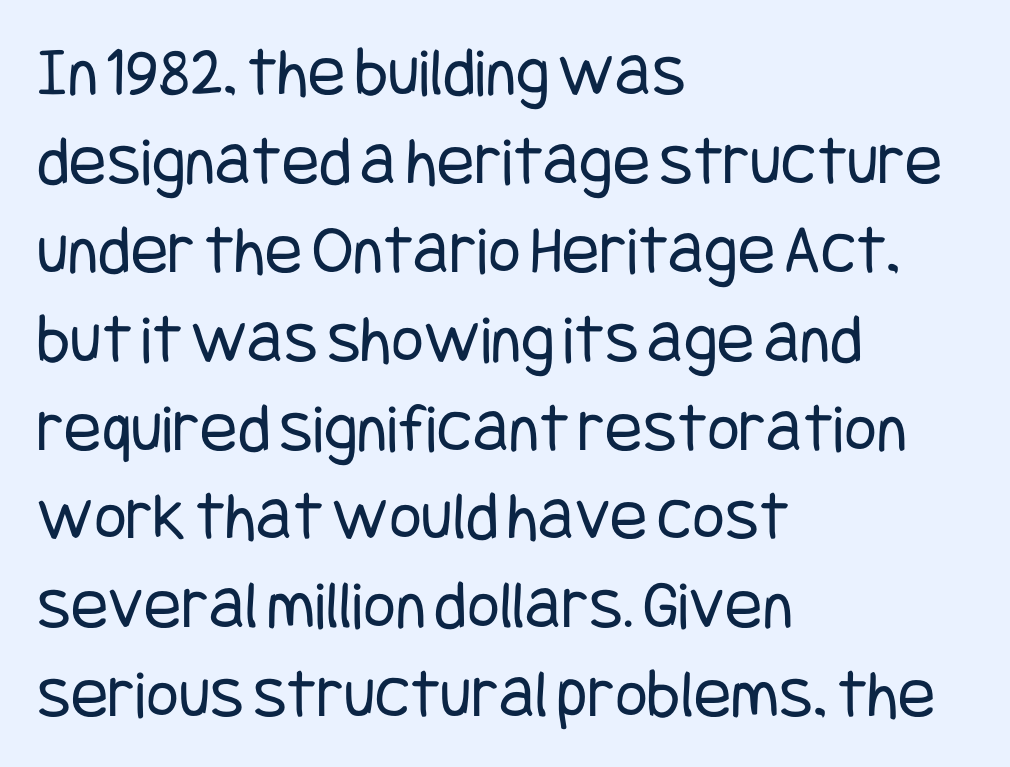
{"serif": "no", "italic": "no", "bold": "no", "weight": "regular", "width": "condensed", "stroke_contrast": "low", "x_height": "large", "underline": "no", "align": "left", "line_spacing": "normal", "line_spacing_ratio": 1.27, "letter_spacing": "normal", "letter_spacing_em": 0.0, "glyph_px": 70}
